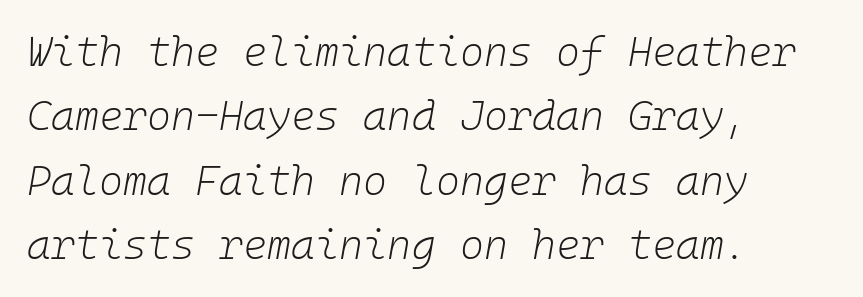
One glance says typical: line gaps are just what's usual. The gap between lines stays unmarked. Layout note: lines flush left. Every character here occupies the same horizontal width, giving the sample a typewriter-like rhythm.
